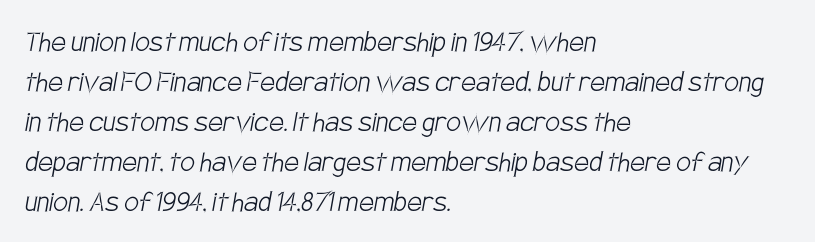
{"serif": "no", "bold": "no", "weight": "light", "width": "condensed", "stroke_contrast": "low", "x_height": "large", "monospaced": "no", "underline": "no", "align": "left", "line_spacing_ratio": 1.21, "letter_spacing": "normal", "letter_spacing_em": 0.0, "glyph_px": 33}
